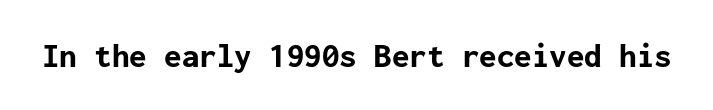
Q: Is the text bold? A: Yes.
Q: Is the text italic (slanted)? A: No, it is upright.
Q: Is the typeface a serif or a sans-serif typeface? A: Sans-serif.
Q: Is the text underlined? A: No.
Q: Is the spacing between letters normal or unusually wide? A: Normal.
Q: Width (condensed, normal, or wide)? A: Normal.
Q: Stroke contrast? A: Low.
Q: x-height? A: Medium.
